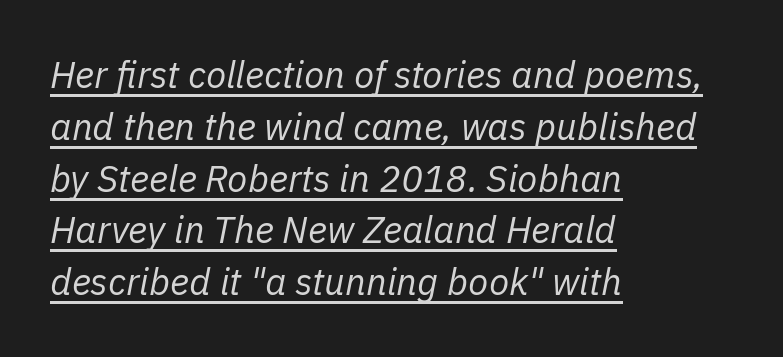
Does the lettering tilt? It does — this is italic. Alignment: flush left. The face used here is rendered with its standard letterfit. These lines are rendered in a variable-pitch font. These glyphs show unthickened strokes, regular width or finer.
